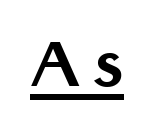
{"serif": "no", "italic": "no", "bold": "yes", "weight": "bold", "width": "normal", "stroke_contrast": "medium", "x_height": "medium", "monospaced": "no", "underline": "yes", "letter_spacing": "wide", "letter_spacing_em": 0.21, "glyph_px": 59}
